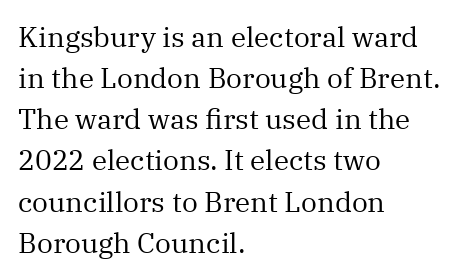
The words here are not underlined. This sample has the flowing, uneven cadence of proportional lettering. This is the regular roman posture of the typeface. Each line starts at the same left margin while the right side varies. Successive baselines arrive at the customary interval.
